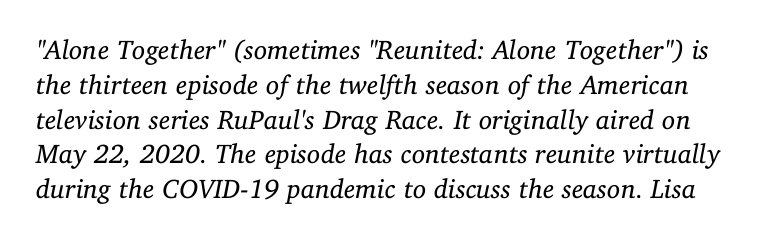
The image shows 27 px text type, italic (leaning right); set normal line spacing (1.29x), normal letter spacing, not underlined.
